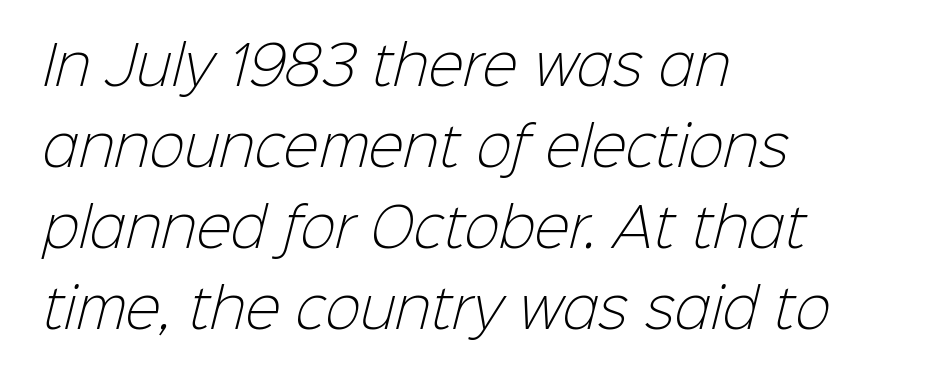
Q: Is the text bold? A: No.
Q: Is the typeface a serif or a sans-serif typeface? A: Sans-serif.
Q: Is the text underlined? A: No.
Q: How is the paragraph aligned? A: Left-aligned.
Q: Is the spacing between letters normal or unusually wide? A: Normal.
Q: Is the spacing between lines tight, normal or loose? A: Normal.
Q: Width (condensed, normal, or wide)? A: Normal.
Q: Stroke contrast? A: Low.
Q: x-height? A: Medium.
Q: Monospaced? A: No.
